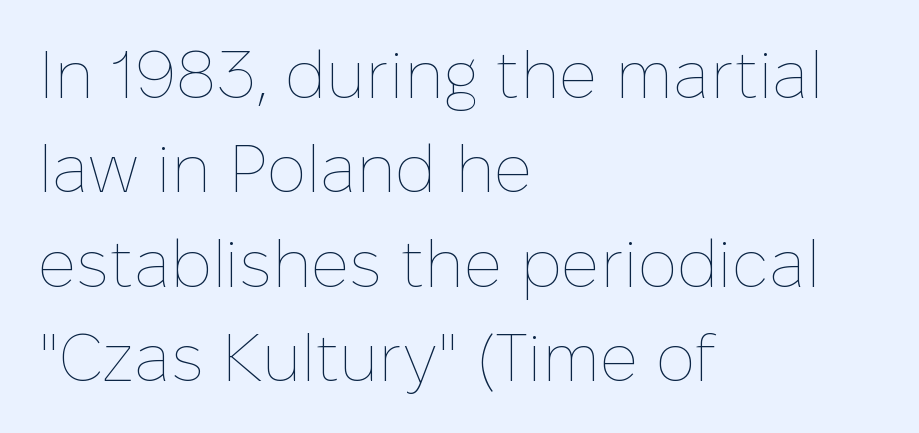
Q: Is the text bold? A: No.
Q: Is the text italic (slanted)? A: No, it is upright.
Q: Is the text underlined? A: No.
Q: How is the paragraph aligned? A: Left-aligned.
Q: Is the spacing between letters normal or unusually wide? A: Normal.
Q: Is the spacing between lines tight, normal or loose? A: Normal.
Q: Width (condensed, normal, or wide)? A: Normal.
Q: Stroke contrast? A: Low.
Q: x-height? A: Medium.
Q: Monospaced? A: No.
